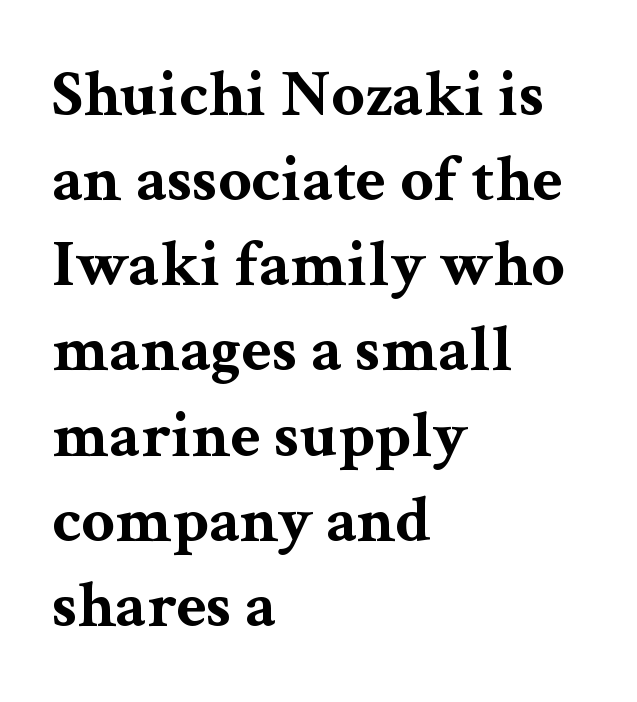
{"serif": "yes", "italic": "no", "bold": "yes", "weight": "bold", "width": "wide", "stroke_contrast": "medium", "x_height": "medium", "monospaced": "no", "underline": "no", "align": "left", "line_spacing": "normal", "line_spacing_ratio": 1.29, "letter_spacing": "normal", "letter_spacing_em": 0.0, "glyph_px": 66}
